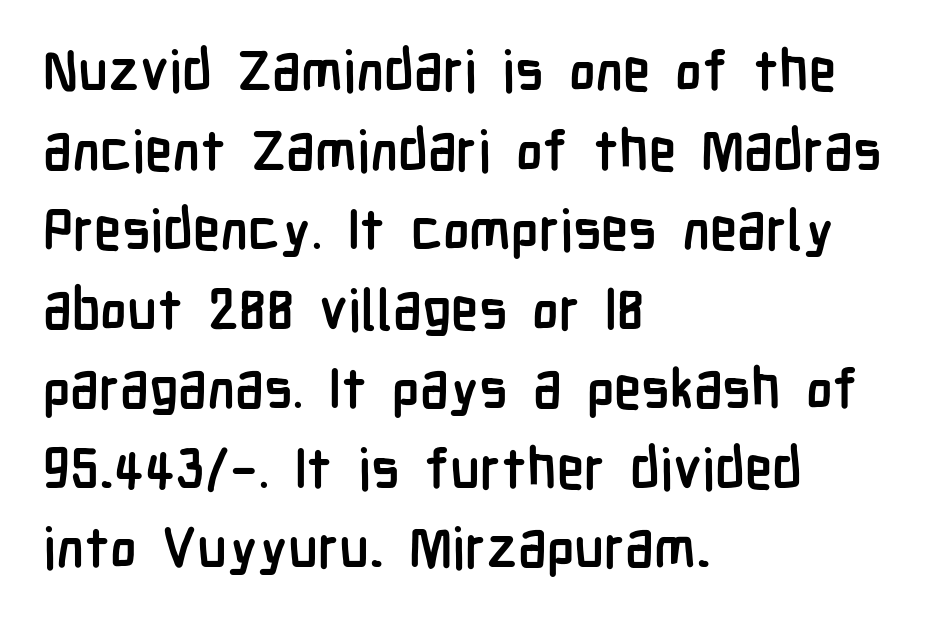
Does the weight exceed regular? Yes, all the way to bold. Rule under the text: the space is simply empty. The letters advance in unequal steps, a hallmark of proportional type. In terms of posture, this sample is upright. Regular leading. Students, note that the glyphs here touch the page at normal intervals.
